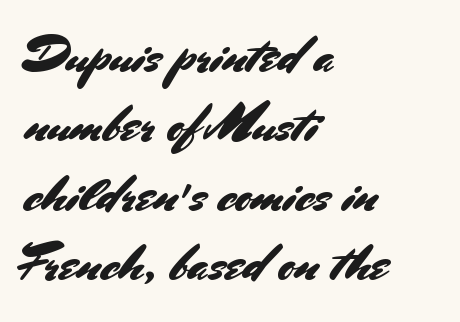
Q: Is the text italic (slanted)? A: Yes.
Q: Is the typeface a serif or a sans-serif typeface? A: Sans-serif.
Q: Is the text underlined? A: No.
Q: How is the paragraph aligned? A: Left-aligned.
Q: Is the spacing between letters normal or unusually wide? A: Normal.
Q: Is the spacing between lines tight, normal or loose? A: Normal.
Q: Width (condensed, normal, or wide)? A: Normal.
Q: Stroke contrast? A: Medium.
Q: x-height? A: Small.
Q: Monospaced? A: No.
